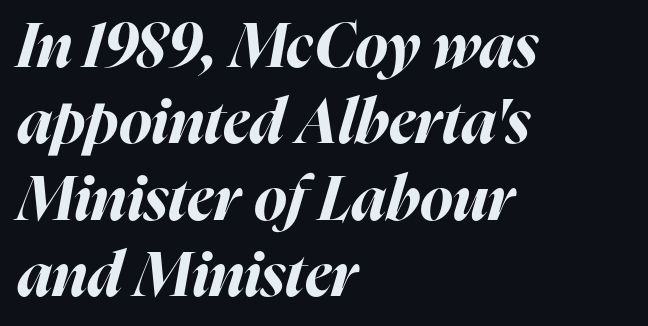
Q: Is the text bold? A: Yes.
Q: Is the text italic (slanted)? A: Yes, it leans right by about 16 degrees.
Q: Is the text underlined? A: No.
Q: How is the paragraph aligned? A: Left-aligned.
Q: Is the spacing between letters normal or unusually wide? A: Normal.
Q: Width (condensed, normal, or wide)? A: Normal.
Q: Stroke contrast? A: High.
Q: x-height? A: Medium.
Q: Monospaced? A: No.
